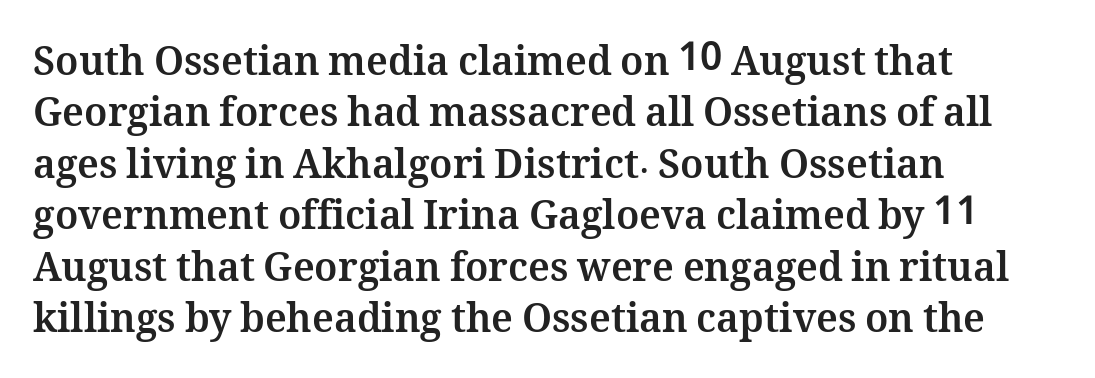
{"italic": "no", "bold": "yes", "weight": "bold", "width": "normal", "stroke_contrast": "medium", "x_height": "medium", "monospaced": "no", "underline": "no", "align": "left", "line_spacing": "normal", "line_spacing_ratio": 1.32, "letter_spacing": "normal", "letter_spacing_em": 0.0, "glyph_px": 39}
